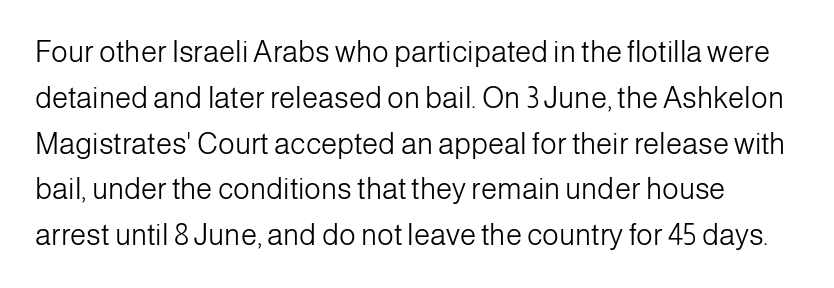
You could not count columns in this text — the font is proportionally spaced. To sum up the face: it is a sans, with no serifs. Lines of text with bare space underneath. Glyph-to-glyph distance matches everyday printed text. Is the stroke heavy? The answer is a plain regular-or-lighter.
